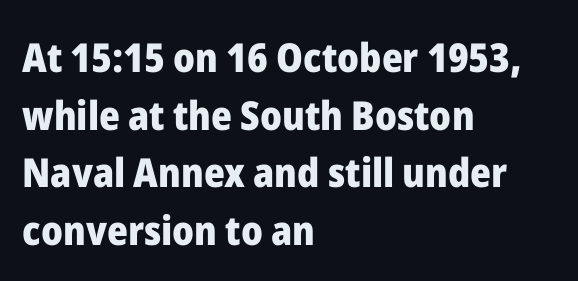
{"serif": "no", "italic": "no", "bold": "yes", "weight": "heavy", "width": "normal", "stroke_contrast": "low", "x_height": "medium", "monospaced": "no", "underline": "no", "align": "left", "line_spacing": "normal", "line_spacing_ratio": 1.44, "letter_spacing": "normal", "letter_spacing_em": 0.0, "glyph_px": 40}
